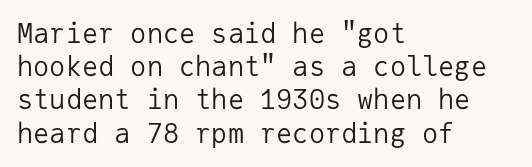
The image shows 27 px text type, upright; set left-aligned, line spacing 1.23x, normal letter spacing, not underlined.
